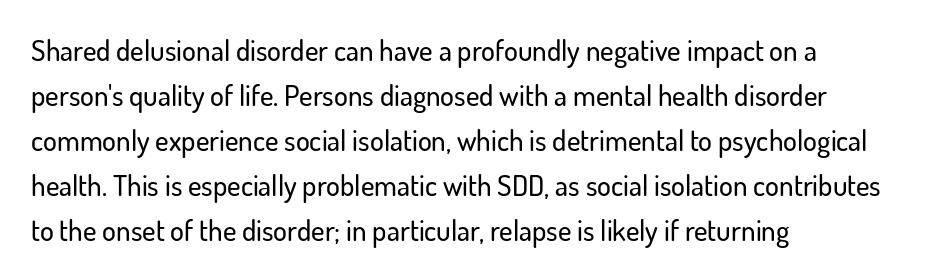
{"serif": "no", "italic": "no", "width": "normal", "stroke_contrast": "low", "x_height": "small", "monospaced": "no", "underline": "no", "align": "left", "line_spacing": "normal", "line_spacing_ratio": 1.55, "letter_spacing": "normal", "letter_spacing_em": 0.0, "glyph_px": 29}
